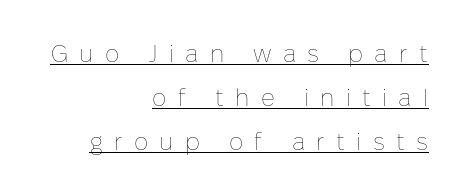
{"italic": "no", "bold": "no", "underline": "yes", "align": "right", "line_spacing_ratio": 1.83, "letter_spacing": "wide", "letter_spacing_em": 0.47, "glyph_px": 24}
